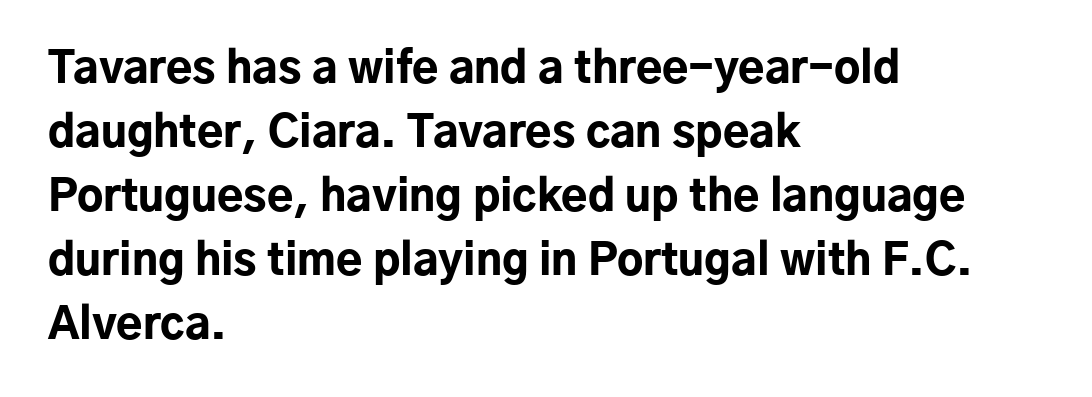
Q: Is the text bold? A: Yes.
Q: Is the text italic (slanted)? A: No, it is upright.
Q: Is the typeface a serif or a sans-serif typeface? A: Sans-serif.
Q: Is the text underlined? A: No.
Q: How is the paragraph aligned? A: Left-aligned.
Q: Is the spacing between letters normal or unusually wide? A: Normal.
Q: Is the spacing between lines tight, normal or loose? A: Normal.
Q: Width (condensed, normal, or wide)? A: Normal.
Q: Stroke contrast? A: Low.
Q: x-height? A: Medium.
Q: Monospaced? A: No.
